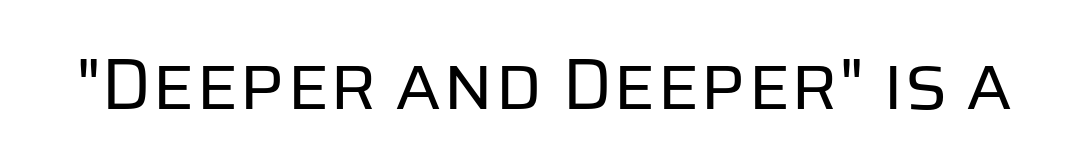
{"serif": "no", "italic": "no", "bold": "no", "weight": "regular", "width": "normal", "stroke_contrast": "low", "x_height": "large", "monospaced": "no", "underline": "no", "letter_spacing": "normal", "letter_spacing_em": 0.0, "glyph_px": 73}
